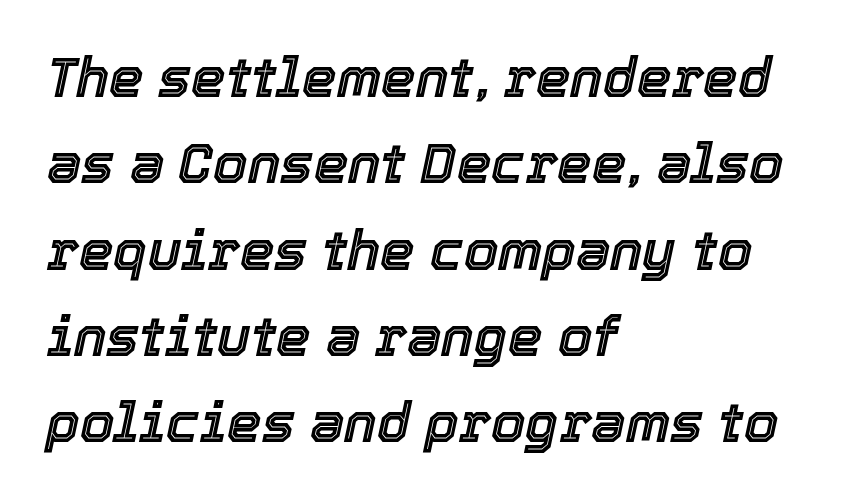
Look at the tracking — it's just the regular setting, nothing added. This block has exactly the height ordinary leading produces. Clear beneath every line of the passage. Horizontally, the lines are justified to the leading edge only. Posture: slanted.
